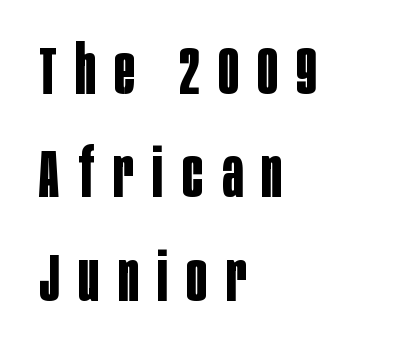
Q: Is the text bold? A: Yes.
Q: Is the text italic (slanted)? A: No, it is upright.
Q: Is the typeface a serif or a sans-serif typeface? A: Sans-serif.
Q: Is the text underlined? A: No.
Q: How is the paragraph aligned? A: Left-aligned.
Q: Is the spacing between letters normal or unusually wide? A: Unusually wide.
Q: Is the spacing between lines tight, normal or loose? A: Normal.
Q: Width (condensed, normal, or wide)? A: Condensed.
Q: Stroke contrast? A: Low.
Q: x-height? A: Large.
Q: Monospaced? A: No.
